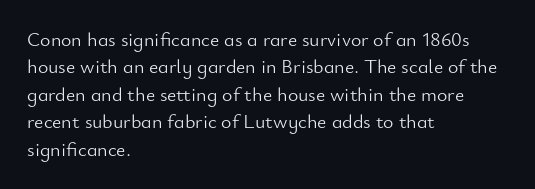
Q: Is the text bold? A: No.
Q: Is the text italic (slanted)? A: No, it is upright.
Q: Is the text underlined? A: No.
Q: How is the paragraph aligned? A: Left-aligned.
Q: Is the spacing between letters normal or unusually wide? A: Normal.
Q: Is the spacing between lines tight, normal or loose? A: Normal.
